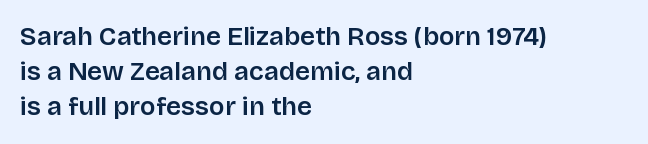
Upright lettering throughout. A classic flush-left, rag-right setting is used for this passage. Underlining? Definitely not there. The passage shown stacks its lines at a standard gap. The letterforms sit shoulder to shoulder at normal distance.
